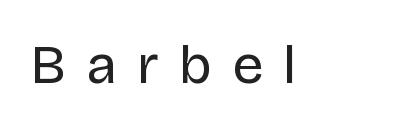
The image shows 55 px regular-weight sans-serif type, upright; set left-aligned, unusually wide letter spacing (+0.37 em), not underlined; low stroke contrast and a large x-height.
